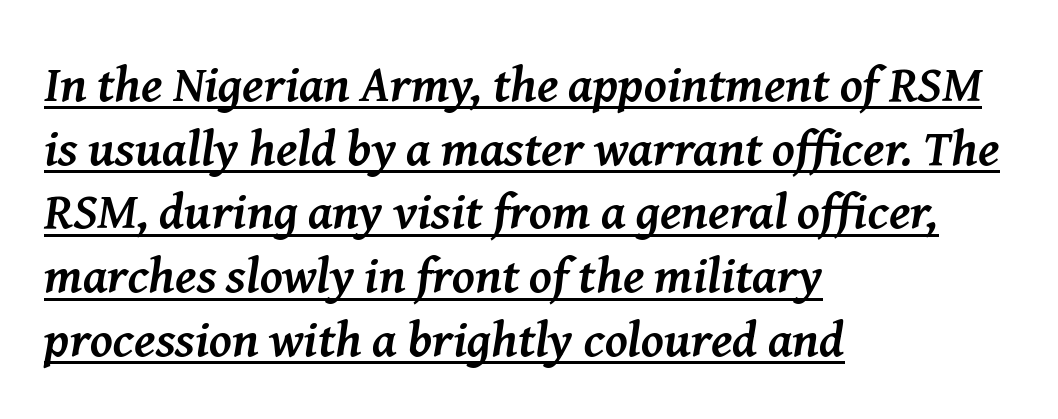
Q: Is the text bold? A: Yes.
Q: Is the text italic (slanted)? A: Yes, it leans right by about 8 degrees.
Q: Is the typeface a serif or a sans-serif typeface? A: Serif.
Q: Is the text underlined? A: Yes.
Q: How is the paragraph aligned? A: Left-aligned.
Q: Is the spacing between letters normal or unusually wide? A: Normal.
Q: Is the spacing between lines tight, normal or loose? A: Normal.
Q: Width (condensed, normal, or wide)? A: Normal.
Q: Stroke contrast? A: Medium.
Q: x-height? A: Medium.
Q: Monospaced? A: No.
